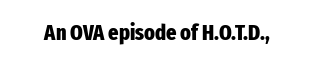
Q: Is the text bold? A: Yes.
Q: Is the text italic (slanted)? A: No, it is upright.
Q: Is the text underlined? A: No.
Q: Is the spacing between letters normal or unusually wide? A: Normal.
